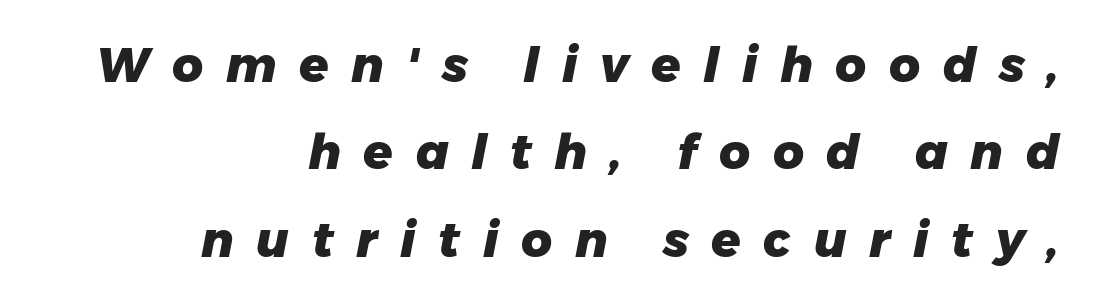
Character widths vary here, with narrow letters taking less room than wide ones. The face used here is rendered with a markedly widened letterfit. Yep, that's italic — everything's leaning. Plenty of ink on the page — the face is bold.
